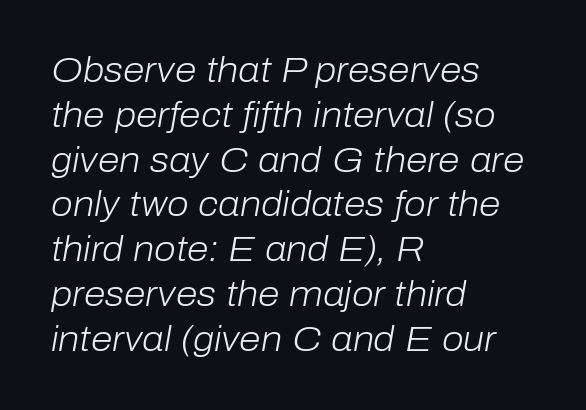
The strokes are not fattened; the text isn't bold. The glyphs look as if they've been sheared to an angle. Proportional: the letters do not fall into vertical columns. A classic flush-left, rag-right setting is used for this passage.
